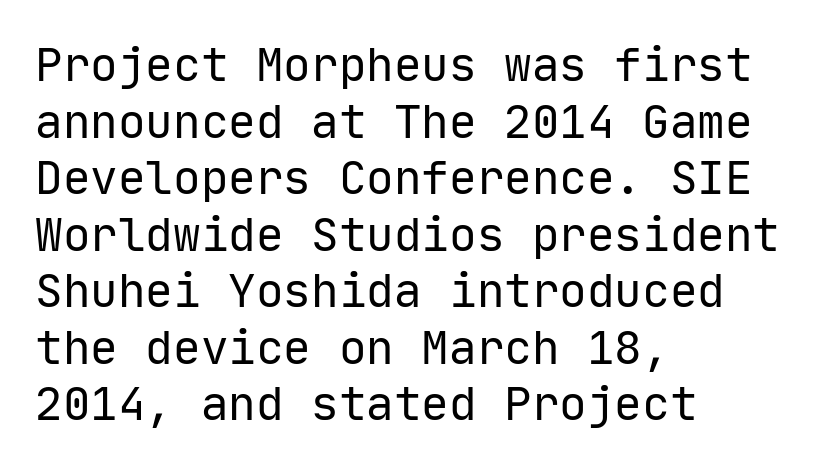
Look at the bottom of the vertical strokes: they stop flat, with no serifs. The passage is arranged the way most books set body copy — flush left. Stems and bowls with no extra thickness — not bold. Honestly, the letter spacing is just normal — you wouldn't notice it.
